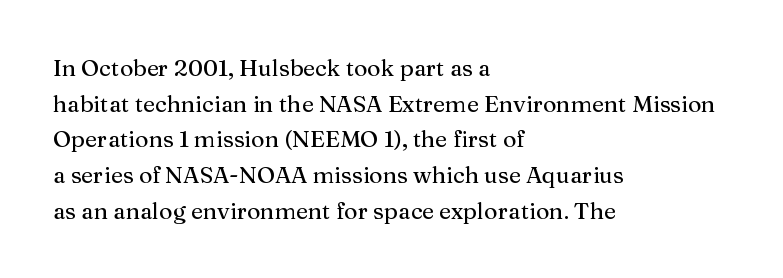
{"italic": "no", "underline": "no", "align": "left", "line_spacing": "normal", "line_spacing_ratio": 1.55, "letter_spacing": "normal", "letter_spacing_em": 0.0, "glyph_px": 23}
